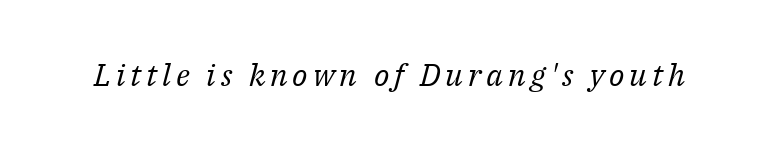
The image shows 31 px regular-weight serif type, italic (leaning right); set not underlined; medium stroke contrast and a medium x-height.
